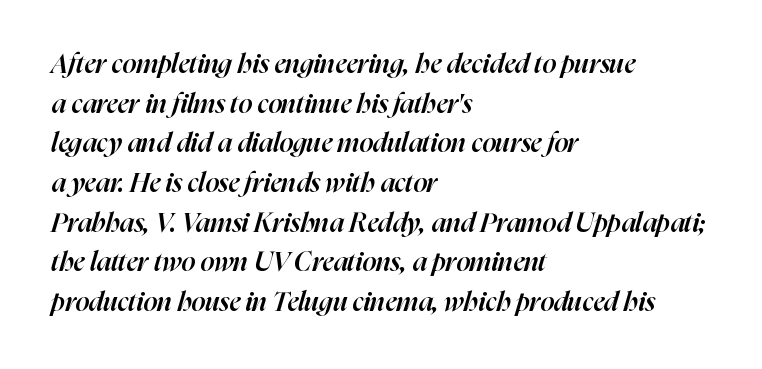
The image shows 27 px text type, italic (leaning right); set left-aligned, normal line spacing (1.47x), normal letter spacing, not underlined.
